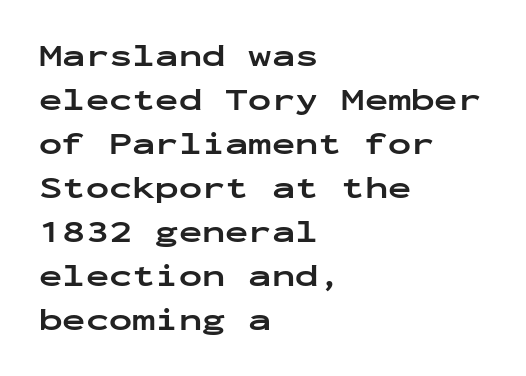
Q: Is the text bold? A: Yes.
Q: Is the text italic (slanted)? A: No, it is upright.
Q: Is the typeface a serif or a sans-serif typeface? A: Sans-serif.
Q: Is the text underlined? A: No.
Q: How is the paragraph aligned? A: Left-aligned.
Q: Is the spacing between letters normal or unusually wide? A: Normal.
Q: Is the spacing between lines tight, normal or loose? A: Normal.
Q: Width (condensed, normal, or wide)? A: Wide.
Q: Stroke contrast? A: Low.
Q: x-height? A: Medium.
Q: Monospaced? A: Yes.
